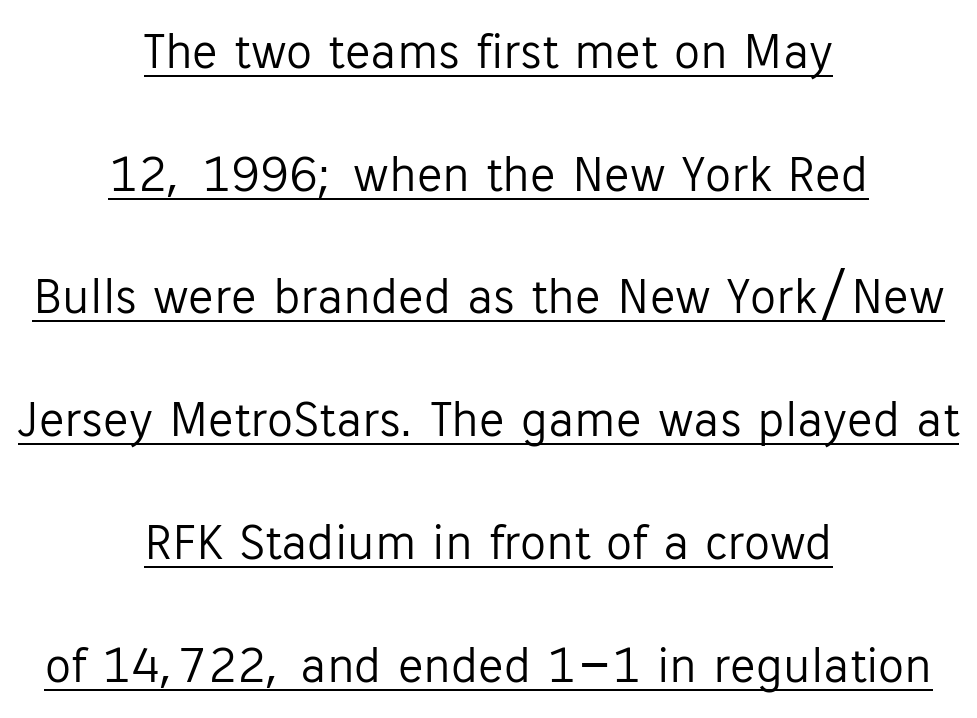
Short note: letters normally spaced. Is this a fixed-width face? No — the glyphs have proportional, varying widths. Is the block centered? Yes — each line is placed symmetrically about the middle. Tall strokes in this sample are plumb rather than angled.
